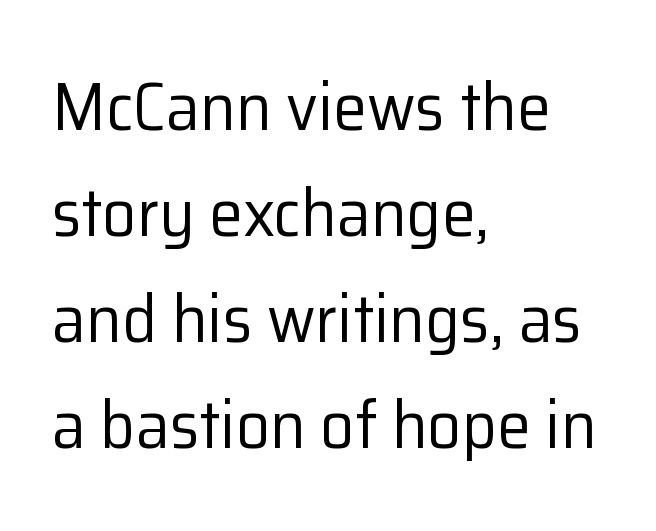
Q: Is the text bold? A: No.
Q: Is the text italic (slanted)? A: No, it is upright.
Q: Is the typeface a serif or a sans-serif typeface? A: Sans-serif.
Q: Is the text underlined? A: No.
Q: How is the paragraph aligned? A: Left-aligned.
Q: Is the spacing between letters normal or unusually wide? A: Normal.
Q: Is the spacing between lines tight, normal or loose? A: Normal.
Q: Width (condensed, normal, or wide)? A: Normal.
Q: Stroke contrast? A: Low.
Q: x-height? A: Medium.
Q: Monospaced? A: No.
